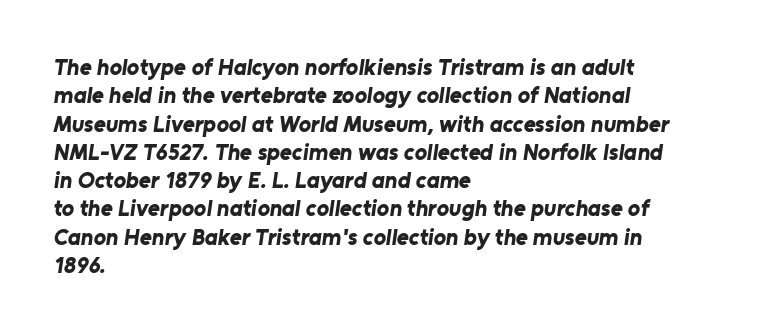
Words appear dense and cohesive because spacing is normal. A classic flush-left, rag-right setting is used for this passage. No word sits above an underline. The sample has been set heavy, in full bold.
